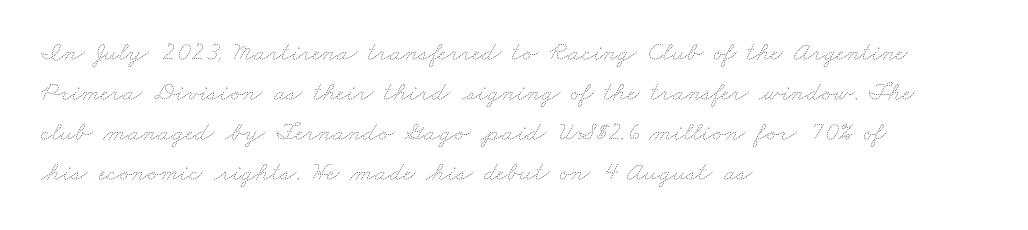
The image shows 27 px text type; set left-aligned, normal line spacing (1.48x), normal letter spacing, not underlined.
